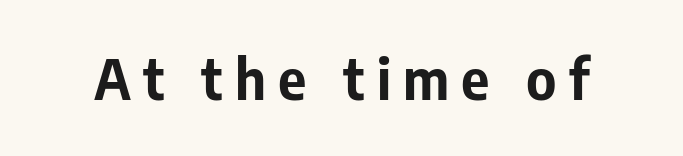
{"serif": "no", "italic": "no", "bold": "yes", "weight": "bold", "width": "normal", "stroke_contrast": "low", "x_height": "medium", "monospaced": "no", "underline": "no", "letter_spacing": "wide", "letter_spacing_em": 0.22, "glyph_px": 55}
